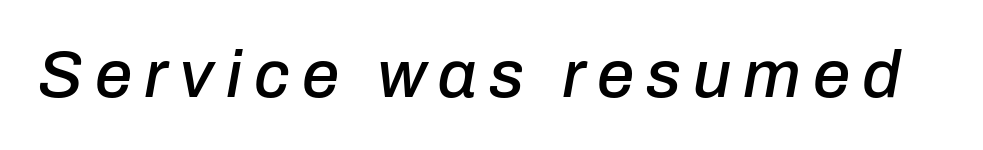
Q: Is the text italic (slanted)? A: Yes, it leans right by about 10 degrees.
Q: Is the text underlined? A: No.
Q: Width (condensed, normal, or wide)? A: Normal.
Q: Stroke contrast? A: Low.
Q: x-height? A: Medium.
Q: Monospaced? A: No.
